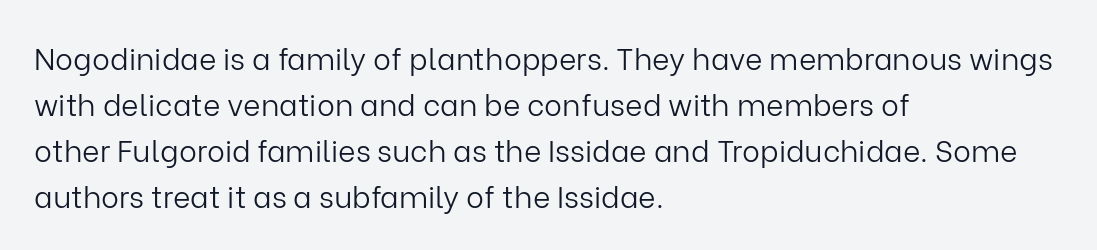
The image shows 30 px light sans-serif type, upright; set left-aligned, normal line spacing (1.53x), normal letter spacing, not underlined; low stroke contrast and a medium x-height.
